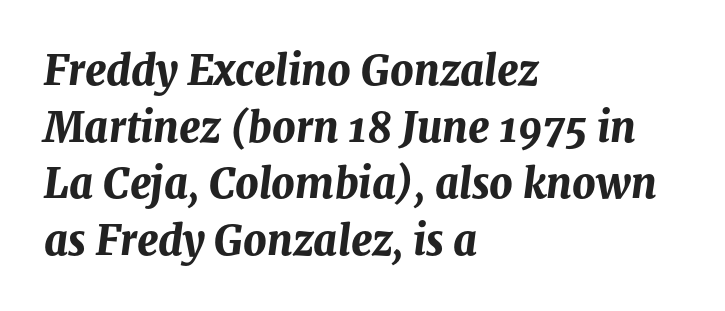
The image shows 41 px bold type, italic (leaning right); set left-aligned, normal line spacing (1.38x), normal letter spacing, not underlined; medium stroke contrast and a medium x-height.
